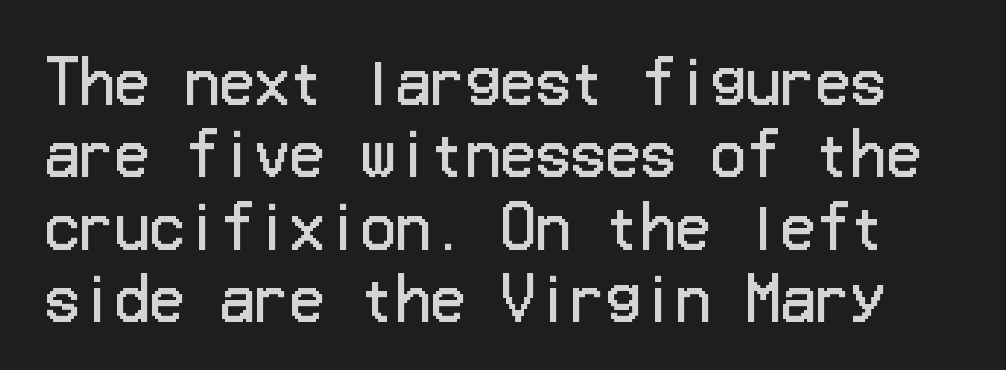
The image shows 58 px regular-weight sans-serif type, upright; set normal line spacing (1.25x), normal letter spacing, not underlined; low stroke contrast and a medium x-height.
